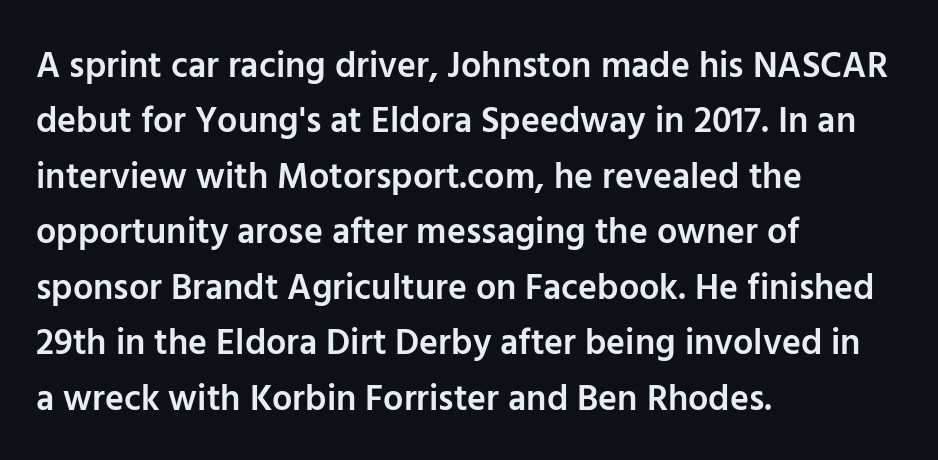
{"serif": "no", "italic": "no", "bold": "semi", "weight": "semibold", "width": "normal", "stroke_contrast": "low", "x_height": "medium", "monospaced": "no", "underline": "no", "align": "left", "line_spacing": "normal", "line_spacing_ratio": 1.54, "letter_spacing": "normal", "letter_spacing_em": 0.0, "glyph_px": 36}
